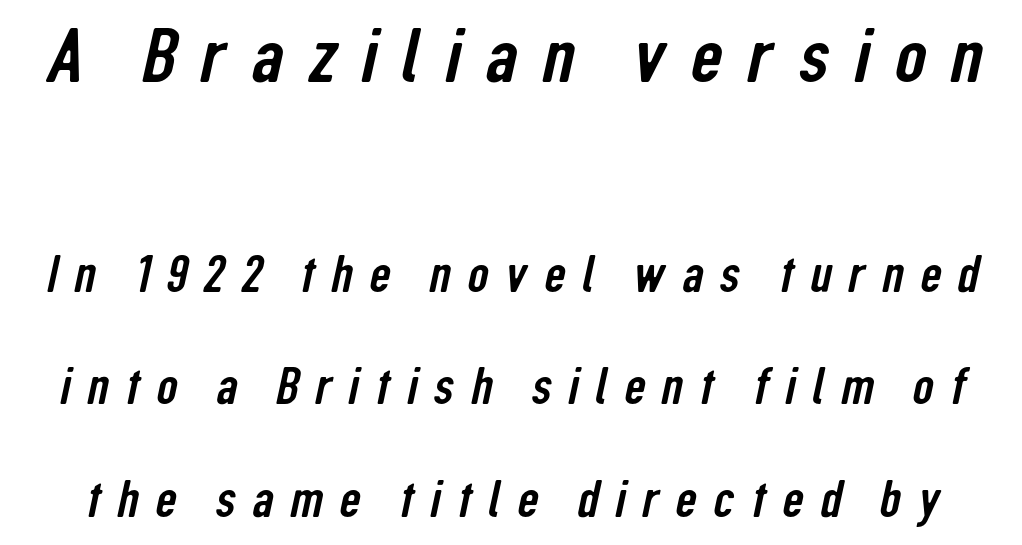
{"serif": "no", "width": "condensed", "stroke_contrast": "low", "x_height": "medium", "monospaced": "no", "underline": "no", "line_spacing": "loose", "line_spacing_ratio": 2.16, "letter_spacing": "wide", "letter_spacing_em": 0.32, "larger_block": "first", "size_ratio": 1.5, "glyph_px": 78}
